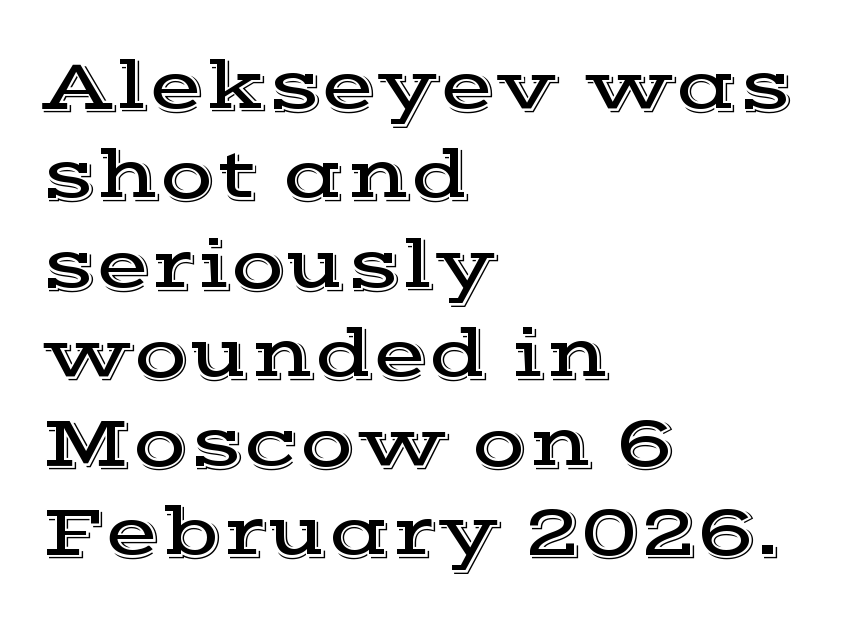
Q: Is the text italic (slanted)? A: No, it is upright.
Q: Is the typeface a serif or a sans-serif typeface? A: Serif.
Q: Is the text underlined? A: No.
Q: How is the paragraph aligned? A: Left-aligned.
Q: Is the spacing between letters normal or unusually wide? A: Normal.
Q: Width (condensed, normal, or wide)? A: Wide.
Q: x-height? A: Medium.
Q: Monospaced? A: No.
